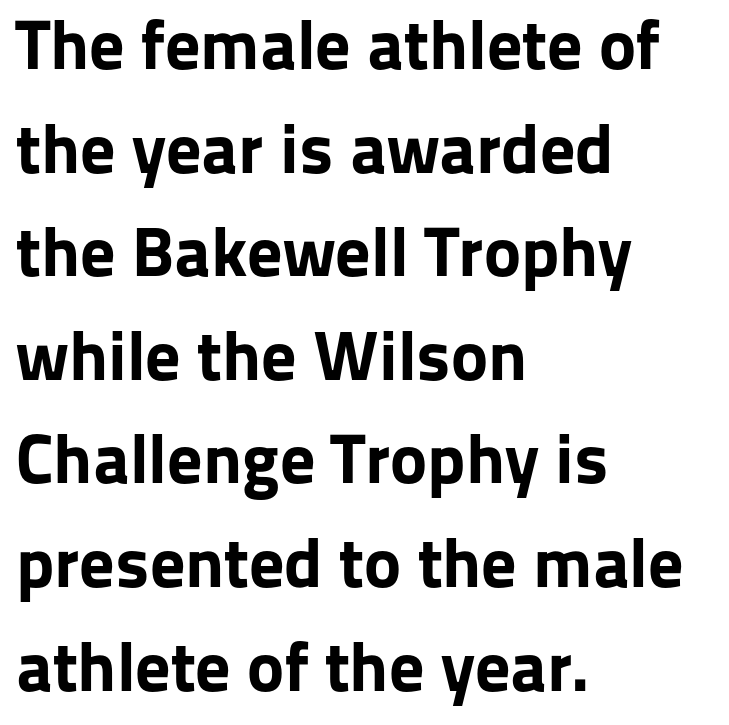
Q: Is the text bold? A: Yes.
Q: Is the text italic (slanted)? A: No, it is upright.
Q: Is the typeface a serif or a sans-serif typeface? A: Sans-serif.
Q: Is the text underlined? A: No.
Q: How is the paragraph aligned? A: Left-aligned.
Q: Is the spacing between letters normal or unusually wide? A: Normal.
Q: Is the spacing between lines tight, normal or loose? A: Normal.
Q: Width (condensed, normal, or wide)? A: Normal.
Q: Stroke contrast? A: Low.
Q: x-height? A: Medium.
Q: Monospaced? A: No.
